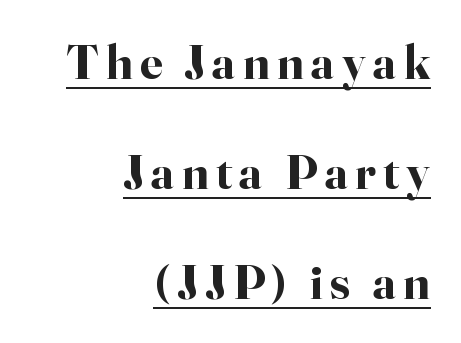
The typesetting leans heavy: a genuine bold. Reading down the block, your eye finds every line finishing at a fixed right position. Regarding leading, the lines here are spaced well apart. Typographically, this falls in the serif category. Each letter keeps its own natural width here, so spacing adapts to shape.
